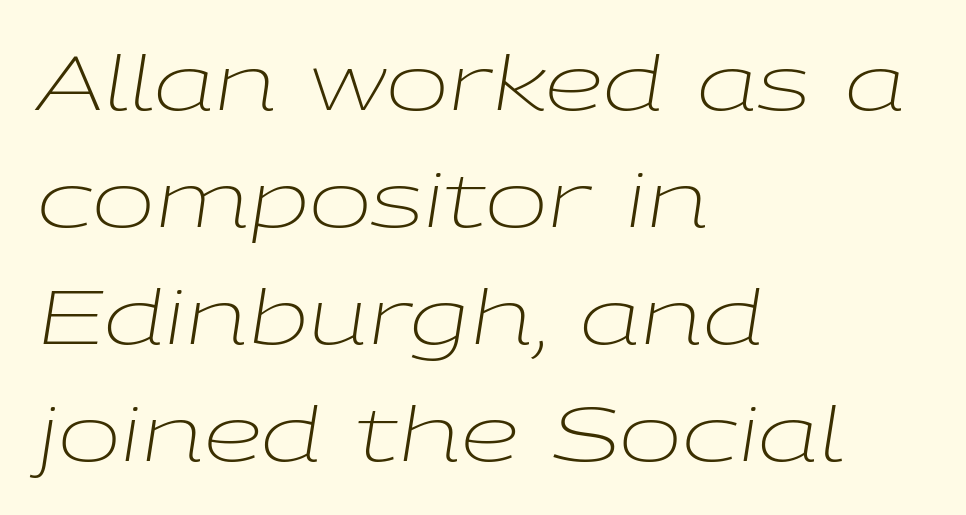
Leftover space on each line is placed entirely after the last word. This sample has the flowing, uneven cadence of proportional lettering. Stroke mass is kept to a normal reading level or below. Honestly, there is no underline to notice here at all. Each new line begins a customary step beneath the previous one. You could call the tracking neutral — neither tight nor loose.
